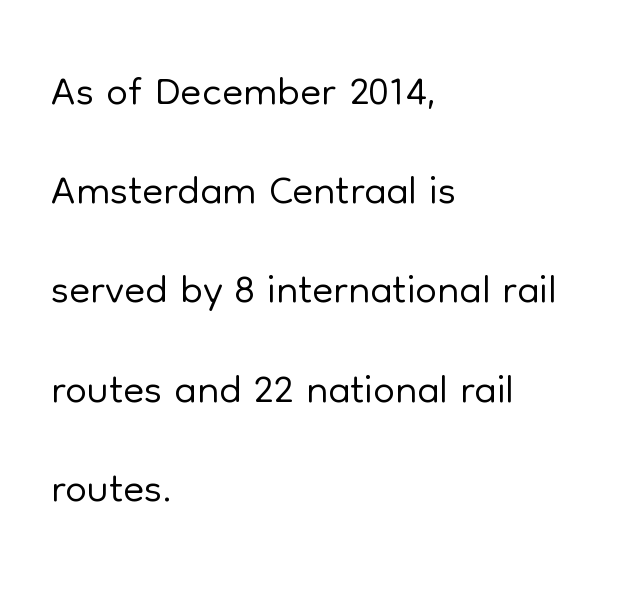
{"serif": "no", "italic": "no", "bold": "no", "weight": "light", "width": "normal", "stroke_contrast": "low", "x_height": "medium", "monospaced": "no", "underline": "no", "align": "left", "line_spacing": "normal", "line_spacing_ratio": 1.6, "letter_spacing": "normal", "letter_spacing_em": 0.0, "glyph_px": 62}
